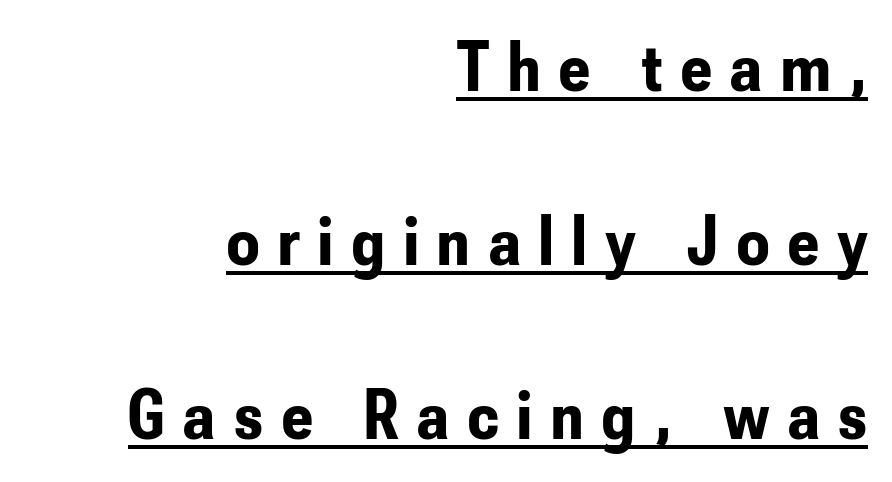
Honestly, the rows look like they've been pulled way apart. Weight: bold. Look at the bottom of the vertical strokes: they stop flat, with no serifs. A continuous stroke trails under the words, as in a hyperlink. You could not count columns in this text — the font is proportionally spaced. Does extra space separate the letters? Yes, quite a lot of it.
